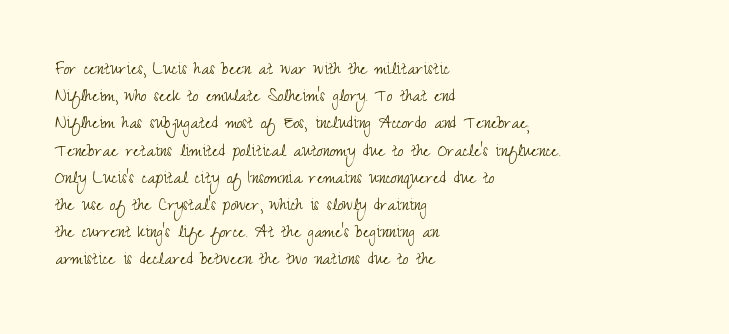
The text block is weighted toward the left margin, trailing off unevenly rightward. Summary of vertical rhythm: regular, with standard interline spacing. Spacing between characters is what you'd get straight out of the box. The letterforms sit at book weight or below.
